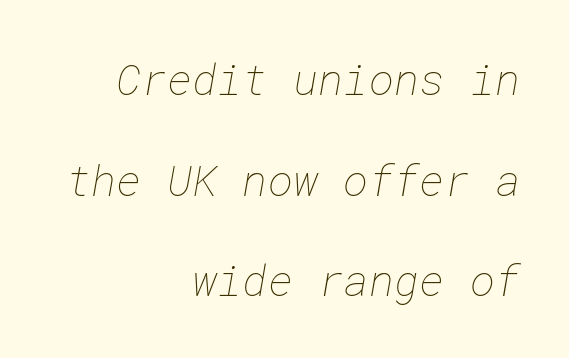
Q: Is the text bold? A: No.
Q: Is the text underlined? A: No.
Q: How is the paragraph aligned? A: Right-aligned.
Q: Is the spacing between letters normal or unusually wide? A: Normal.
Q: Is the spacing between lines tight, normal or loose? A: Loose.
Q: Width (condensed, normal, or wide)? A: Normal.
Q: Stroke contrast? A: Low.
Q: x-height? A: Medium.
